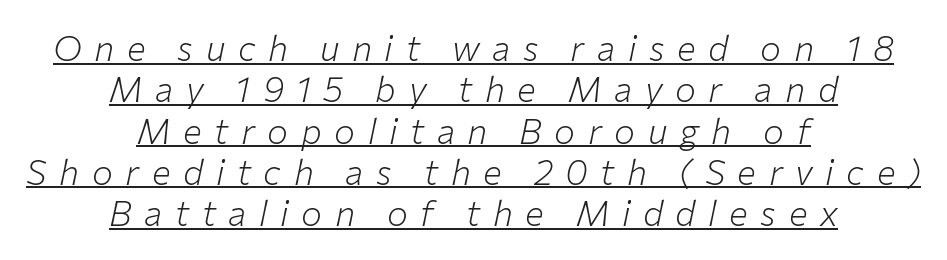
The image shows 35 px light type, italic (leaning right); set centered, line spacing 1.18x, unusually wide letter spacing (+0.36 em), underlined; low stroke contrast and a medium x-height.
